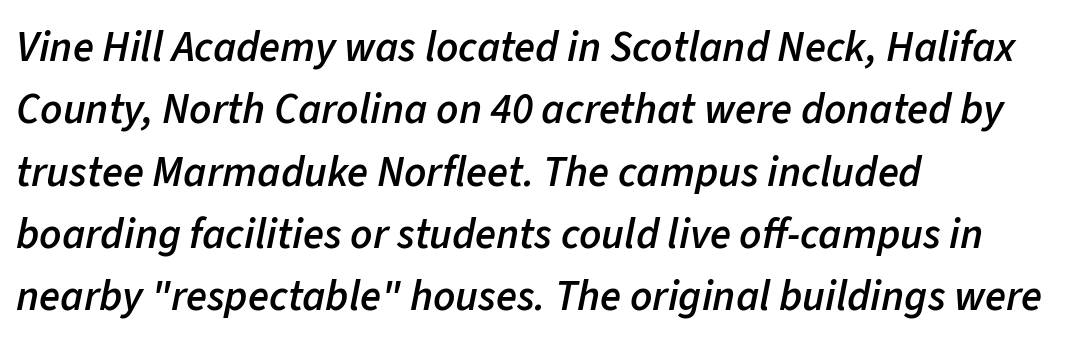
{"italic": "yes", "lean": "right", "slant_degrees": 11, "bold": "semi", "weight": "semibold", "width": "normal", "stroke_contrast": "low", "x_height": "medium", "monospaced": "no", "underline": "no", "align": "left", "line_spacing": "normal", "line_spacing_ratio": 1.45, "letter_spacing": "normal", "letter_spacing_em": 0.0, "glyph_px": 43}
